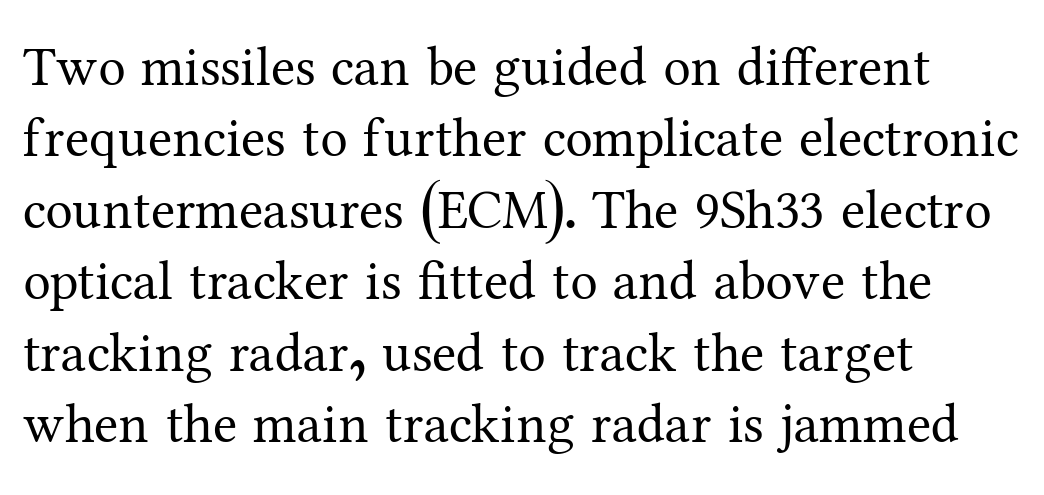
Descenders hang freely into open space. The passage shown is typed in a proportional face where columns would drift. The passage shown is not bold in any degree. Visually the block forms a straight wall on the left and a jagged coastline on the right.
